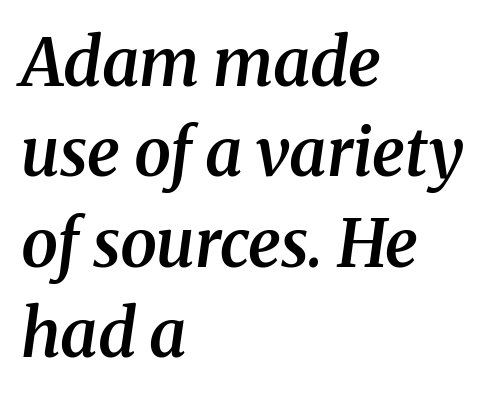
The image shows 66 px semibold serif type, italic (leaning right); set left-aligned, normal line spacing (1.37x), normal letter spacing, not underlined; medium stroke contrast and a medium x-height.
